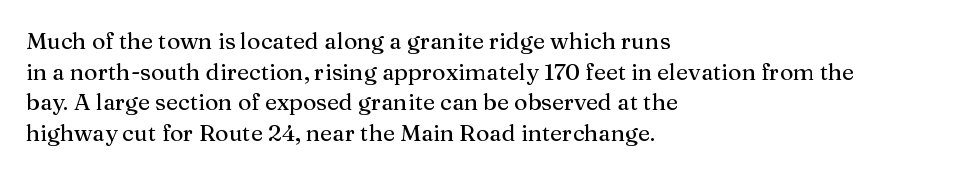
The image shows 23 px text type, upright; set left-aligned, normal line spacing (1.33x), normal letter spacing, not underlined.
